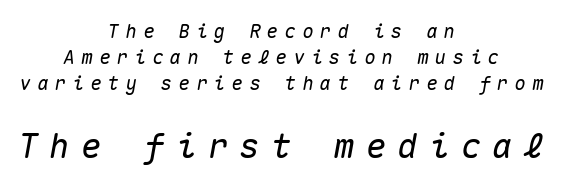
The image shows 34 px text type, italic (leaning right), monospaced; set centered, normal line spacing (1.37x), unusually wide letter spacing (+0.33 em), not underlined; the second (bottom) block is 1.79x larger; medium stroke contrast and a medium x-height.
